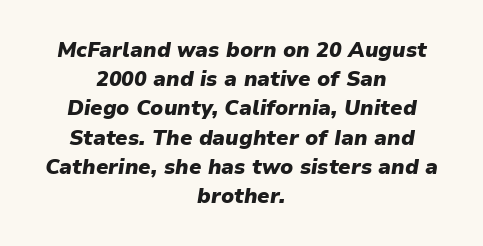
The image shows 21 px bold type, italic (leaning right); set centered, normal line spacing (1.39x), normal letter spacing, not underlined.
